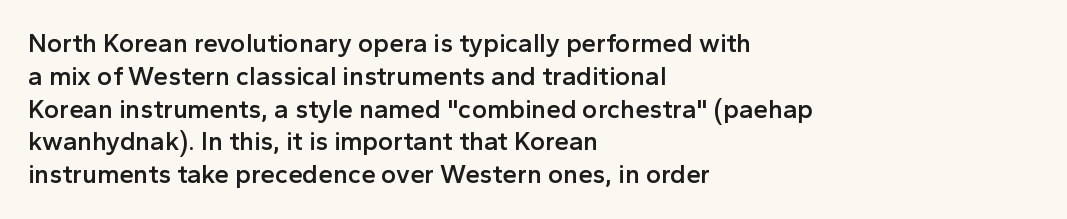
The image shows 26 px text type, upright; set left-aligned, normal line spacing (1.26x), normal letter spacing, not underlined.
